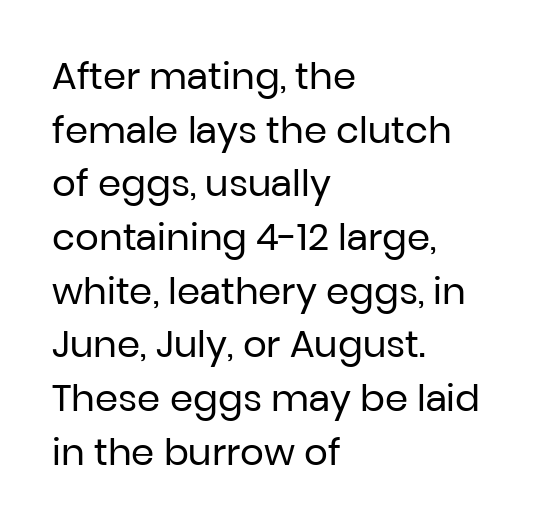
Where is the straight margin? On the left. Counters stay open thanks to moderate or lighter strokes. Normally led — the rows are evenly, conventionally spaced. You could call the tracking neutral — neither tight nor loose. Is this a fixed-width face? No — the glyphs have proportional, varying widths.
